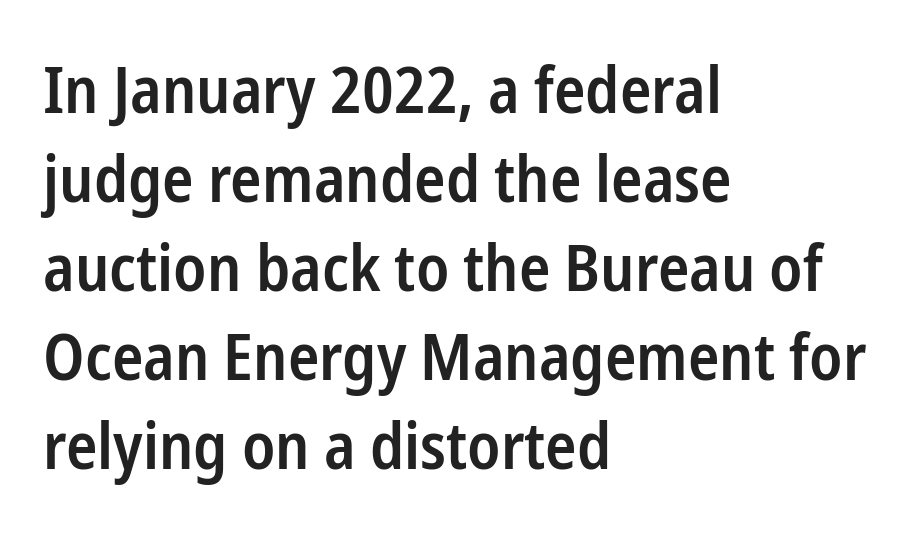
The image shows 65 px semibold, condensed sans-serif type, upright; set left-aligned, normal line spacing (1.37x), normal letter spacing, not underlined; low stroke contrast and a medium x-height.
